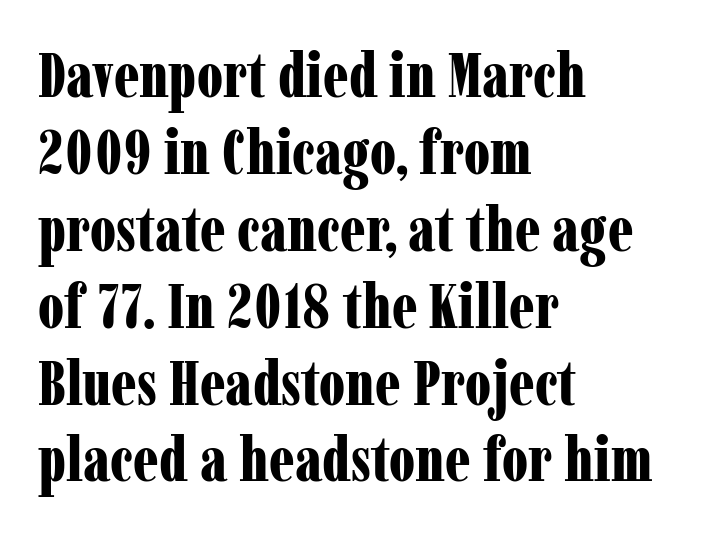
Q: Is the text bold? A: Yes.
Q: Is the text italic (slanted)? A: No, it is upright.
Q: Is the typeface a serif or a sans-serif typeface? A: Serif.
Q: Is the text underlined? A: No.
Q: How is the paragraph aligned? A: Left-aligned.
Q: Is the spacing between letters normal or unusually wide? A: Normal.
Q: Width (condensed, normal, or wide)? A: Condensed.
Q: Stroke contrast? A: Low.
Q: x-height? A: Medium.
Q: Monospaced? A: No.
